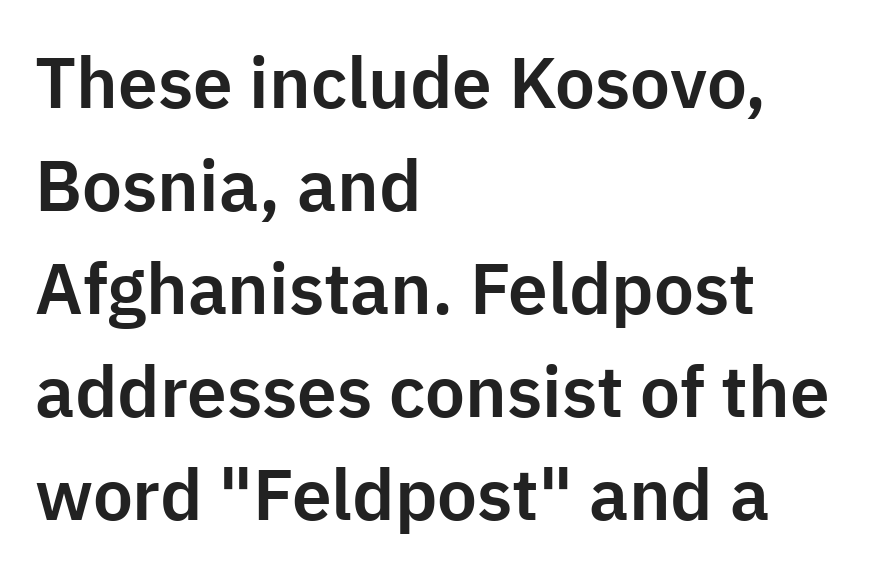
Q: Is the text italic (slanted)? A: No, it is upright.
Q: Is the typeface a serif or a sans-serif typeface? A: Sans-serif.
Q: Is the text underlined? A: No.
Q: How is the paragraph aligned? A: Left-aligned.
Q: Is the spacing between letters normal or unusually wide? A: Normal.
Q: Is the spacing between lines tight, normal or loose? A: Normal.
Q: Width (condensed, normal, or wide)? A: Normal.
Q: Stroke contrast? A: Low.
Q: x-height? A: Medium.
Q: Monospaced? A: No.
